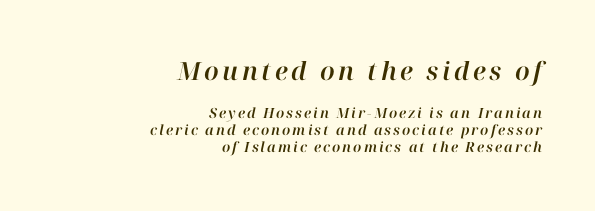
Q: Is the text italic (slanted)? A: Yes, it leans right by about 12 degrees.
Q: Is the text underlined? A: No.
Q: How is the paragraph aligned? A: Right-aligned.
Q: Which block of text is set in a larger size, the first (top) or the second (bottom)? A: The first (top) one.
